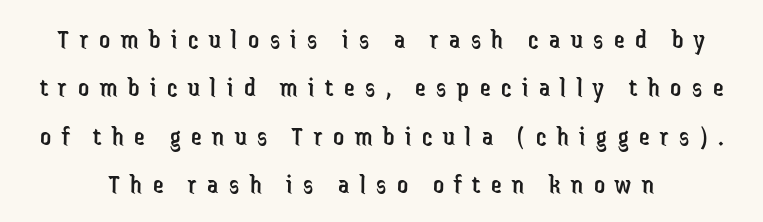
{"italic": "no", "bold": "no", "underline": "no", "line_spacing_ratio": 1.79, "letter_spacing": "wide", "letter_spacing_em": 0.39, "glyph_px": 27}
